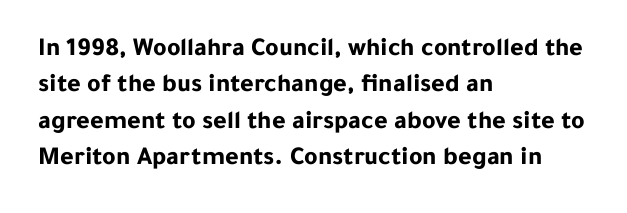
The image shows 26 px bold type, upright; set left-aligned, normal line spacing (1.4x), normal letter spacing, not underlined.
